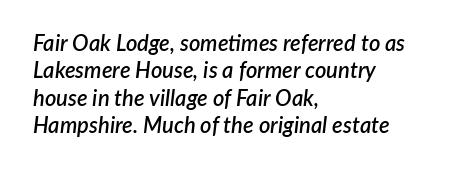
This is oblique type, the kind used for emphasis or titles. A bare baseline throughout the passage. The lines sit at an ordinary, default distance from one another. Stems and bowls a touch heavier than normal — semibold. Tracking here is standard; glyphs follow each other at the usual distance.
